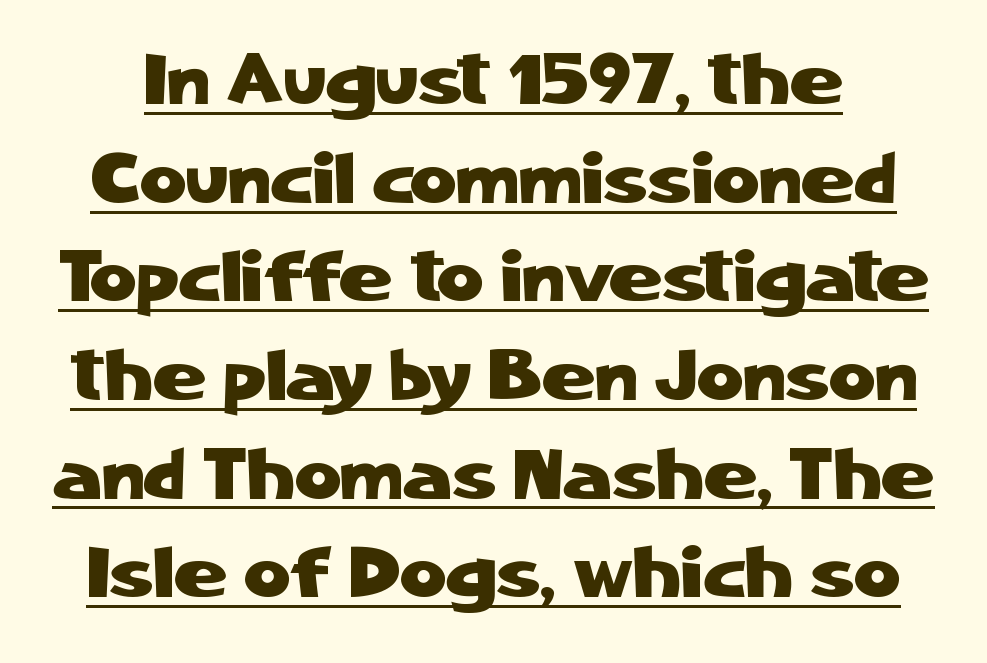
Q: Is the text italic (slanted)? A: No, it is upright.
Q: Is the typeface a serif or a sans-serif typeface? A: Sans-serif.
Q: Is the text underlined? A: Yes.
Q: Is the spacing between letters normal or unusually wide? A: Normal.
Q: Is the spacing between lines tight, normal or loose? A: Normal.
Q: Width (condensed, normal, or wide)? A: Normal.
Q: Stroke contrast? A: Low.
Q: x-height? A: Medium.
Q: Monospaced? A: No.
